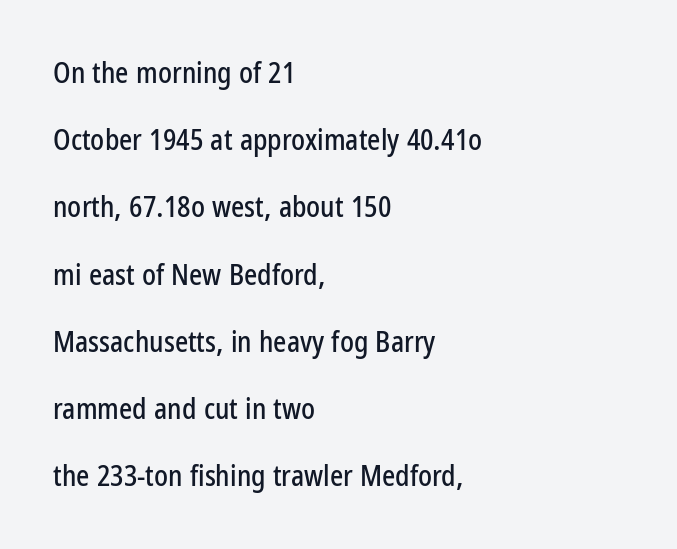
The image shows 28 px condensed sans-serif type, upright; set left-aligned, loose line spacing (2.4x), normal letter spacing, not underlined; low stroke contrast and a medium x-height.
